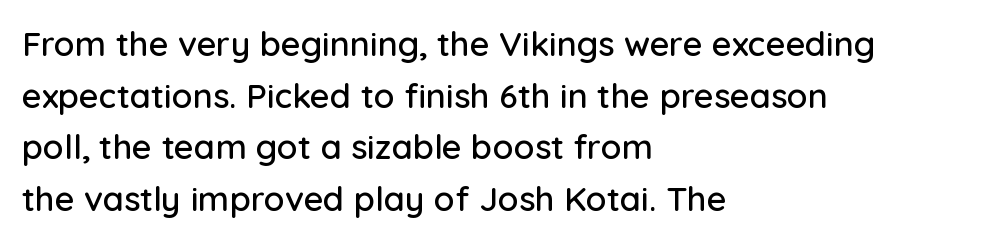
{"serif": "no", "italic": "no", "width": "normal", "stroke_contrast": "low", "x_height": "medium", "monospaced": "no", "underline": "no", "align": "left", "line_spacing": "normal", "line_spacing_ratio": 1.52, "letter_spacing": "normal", "letter_spacing_em": 0.0, "glyph_px": 34}
